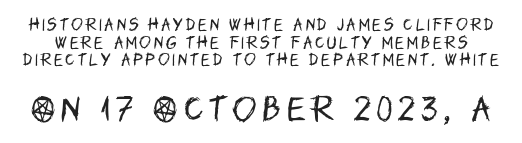
Nothing sits at the stroke ends, so this counts as sans-serif. Letters have the restrained weight of plain body copy at most. Rows of type keep a routine distance in the vertical direction. Just letters on the line, the space beneath them empty.
